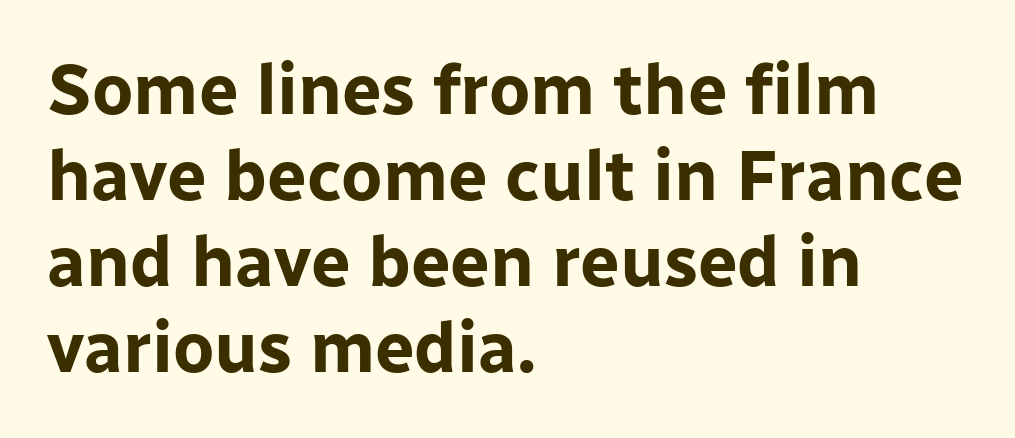
The sample has been set heavy, in full bold. Note: no serifs on the glyphs. The rendering uses natural spacing where letterforms have individual widths. Is there any slant? The stems are plumb. Students, note that the glyphs here touch the page at normal intervals. Check the space under the baseline: it is left empty.
